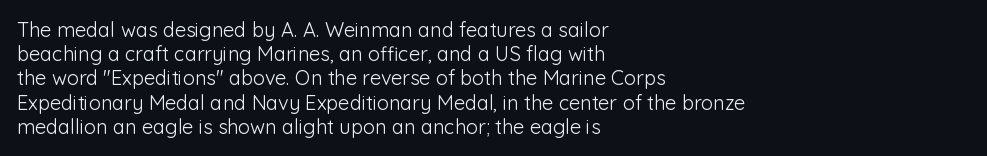
Tall strokes in this sample are plumb rather than angled. Decoration check: the copy has no underline. Words appear dense and cohesive because spacing is normal. The typesetter chose a ragged-right arrangement here.
